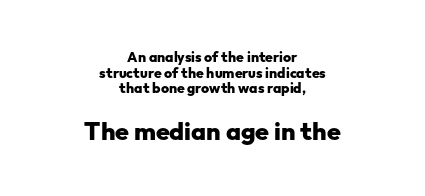
Q: Is the text bold? A: Yes.
Q: Is the text italic (slanted)? A: No, it is upright.
Q: Is the text underlined? A: No.
Q: How is the paragraph aligned? A: Centered.
Q: Is the spacing between letters normal or unusually wide? A: Normal.
Q: Is the spacing between lines tight, normal or loose? A: Tight.
Q: Which block of text is set in a larger size, the first (top) or the second (bottom)? A: The second (bottom) one.
